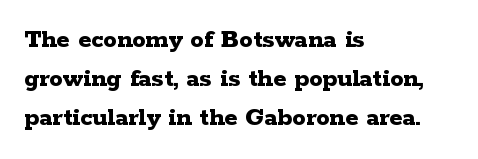
Q: Is the text bold? A: Yes.
Q: Is the text italic (slanted)? A: No, it is upright.
Q: Is the text underlined? A: No.
Q: How is the paragraph aligned? A: Left-aligned.
Q: Is the spacing between letters normal or unusually wide? A: Normal.
Q: Is the spacing between lines tight, normal or loose? A: Normal.
